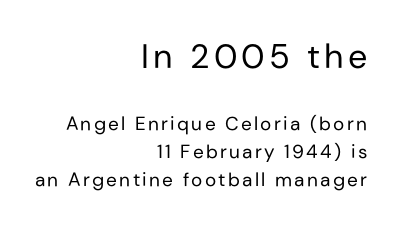
The image shows 34 px regular-weight sans-serif type, upright; set right-aligned, normal line spacing (1.47x), not underlined; the first (top) block is 1.79x larger; low stroke contrast and a medium x-height.
